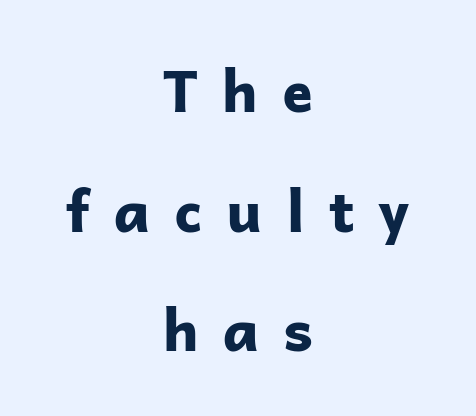
The image shows 57 px bold sans-serif type, upright; set centered, loose line spacing (2.1x), unusually wide letter spacing (+0.42 em), not underlined; low stroke contrast and a medium x-height.
